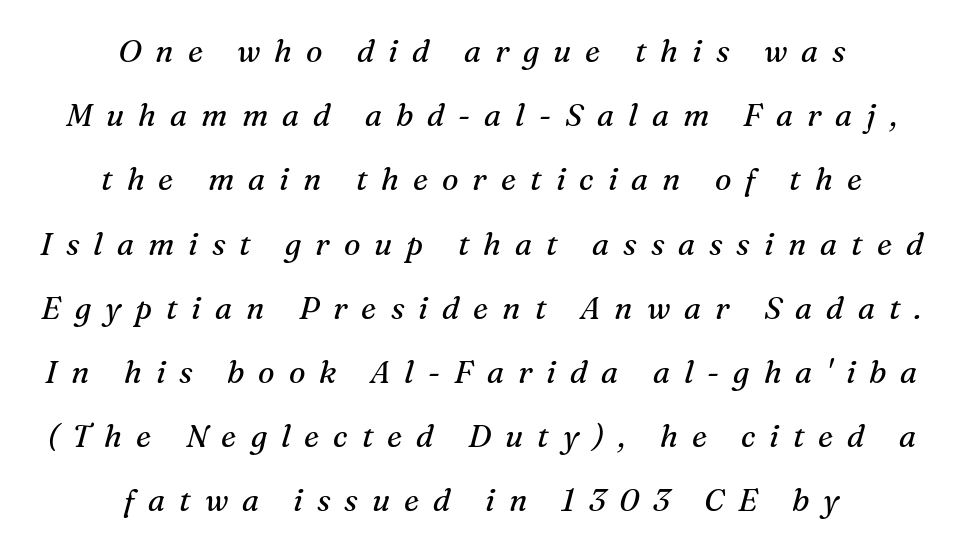
{"serif": "yes", "italic": "yes", "lean": "right", "slant_degrees": 16, "bold": "no", "weight": "regular", "width": "normal", "stroke_contrast": "medium", "x_height": "medium", "monospaced": "no", "underline": "no", "align": "center", "line_spacing": "loose", "line_spacing_ratio": 2.07, "letter_spacing": "wide", "letter_spacing_em": 0.45, "glyph_px": 31}
